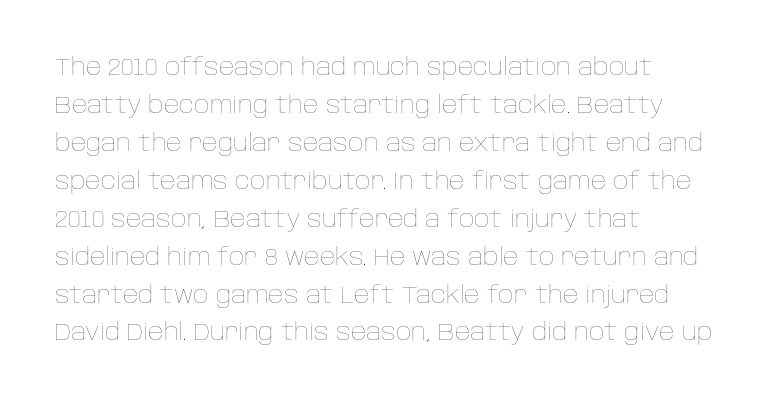
The image shows 24 px text type, upright; set left-aligned, normal line spacing (1.58x), normal letter spacing, not underlined.
